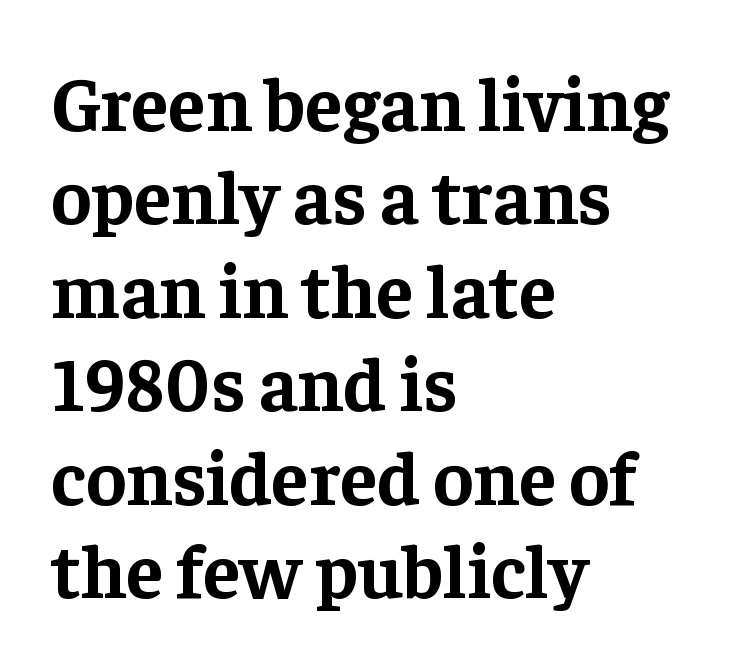
{"serif": "yes", "italic": "no", "bold": "yes", "weight": "bold", "width": "normal", "stroke_contrast": "low", "x_height": "medium", "monospaced": "no", "underline": "no", "align": "left", "line_spacing_ratio": 1.23, "letter_spacing": "normal", "letter_spacing_em": 0.0, "glyph_px": 76}
